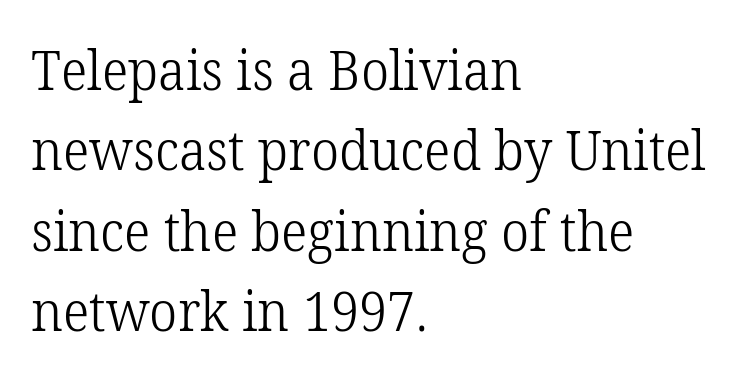
The lettering holds an erect, upright posture throughout. Rows of type keep a routine distance in the vertical direction. These glyphs show unthickened strokes, regular width or finer. Is the letter spacing exaggerated? No — it looks like the ordinary default. Reading down the block, your eye returns to a fixed left position each line. Decoration check: the copy has no underline.
